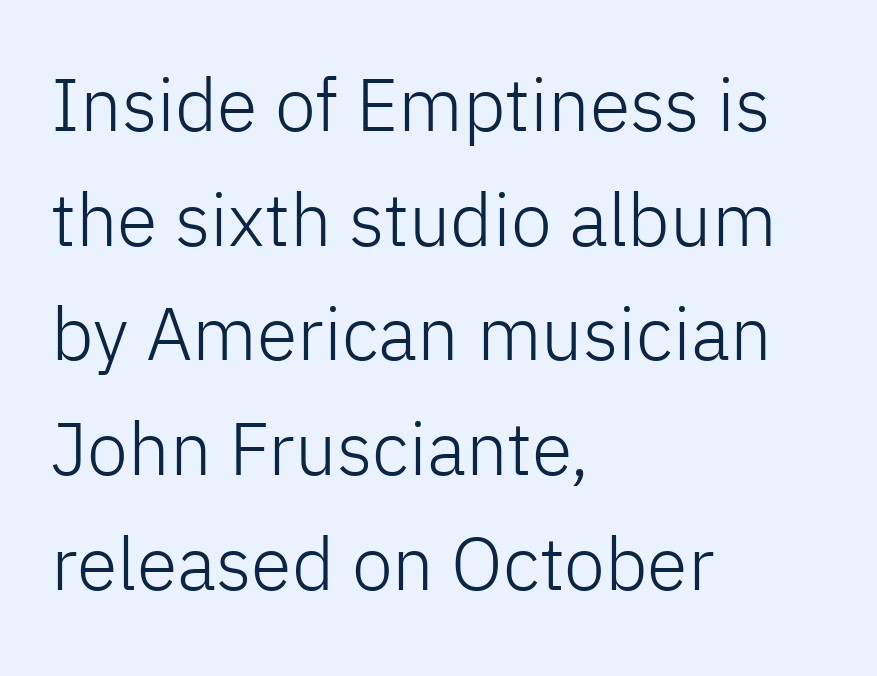
The image shows 74 px light sans-serif type, upright; set left-aligned, normal line spacing (1.55x), normal letter spacing, not underlined; low stroke contrast and a medium x-height.
